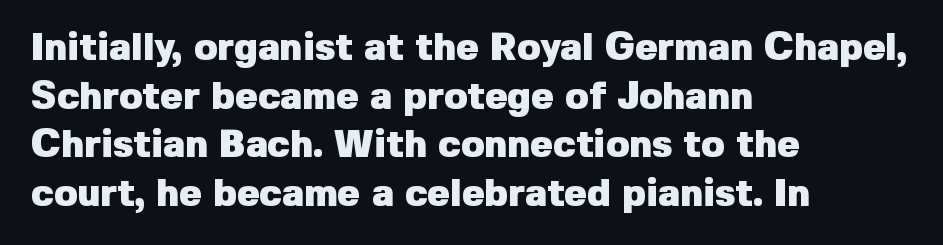
{"serif": "no", "italic": "no", "bold": "yes", "weight": "heavy", "width": "normal", "stroke_contrast": "low", "x_height": "medium", "monospaced": "no", "underline": "no", "align": "left", "line_spacing": "normal", "line_spacing_ratio": 1.28, "letter_spacing": "normal", "letter_spacing_em": 0.0, "glyph_px": 38}
